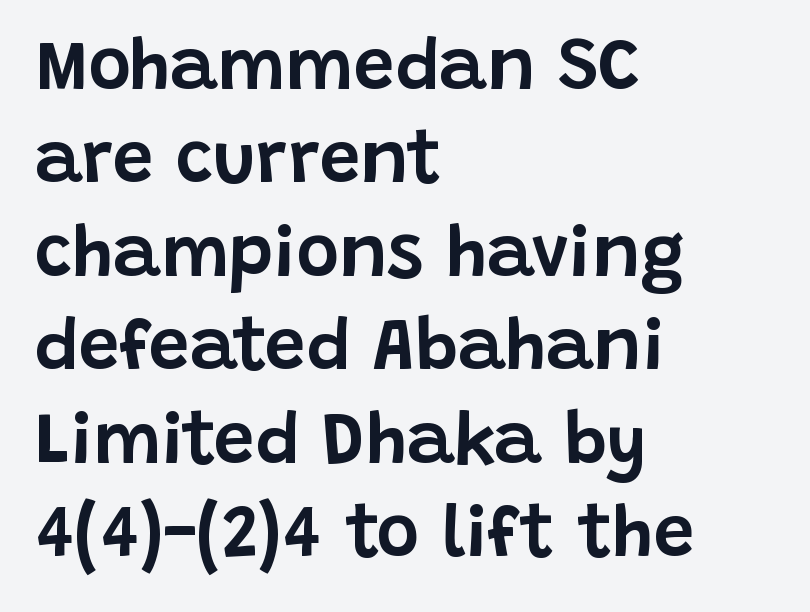
{"serif": "no", "italic": "no", "width": "normal", "stroke_contrast": "low", "x_height": "large", "monospaced": "no", "underline": "no", "align": "left", "line_spacing": "normal", "line_spacing_ratio": 1.28, "letter_spacing": "normal", "letter_spacing_em": 0.0, "glyph_px": 73}
